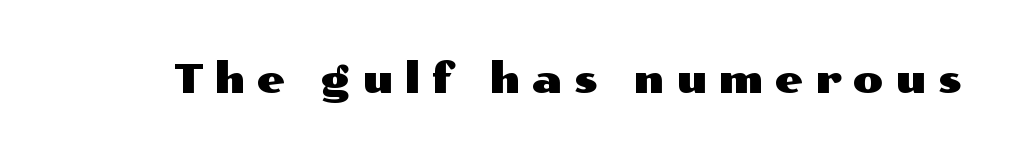
Decoration check: the copy has no underline. Upright lettering throughout. Each word looks stretched out because of the extra space between its letters. The typeface chosen for these lines omits serifs. Spacing verdict: proportional, widths tailored to each character.
